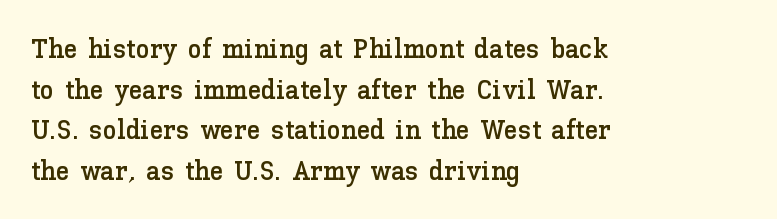
Beneath every word, the page is bare. No italicization has been applied; the sample stays upright. Where is the straight margin? On the left. The leading is moderate, giving the passage an even texture.
